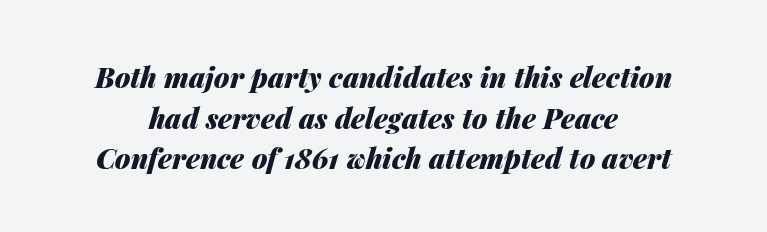
The image shows 28 px heavy type, italic (leaning right); set normal line spacing (1.45x), normal letter spacing, not underlined; medium stroke contrast and a medium x-height.
